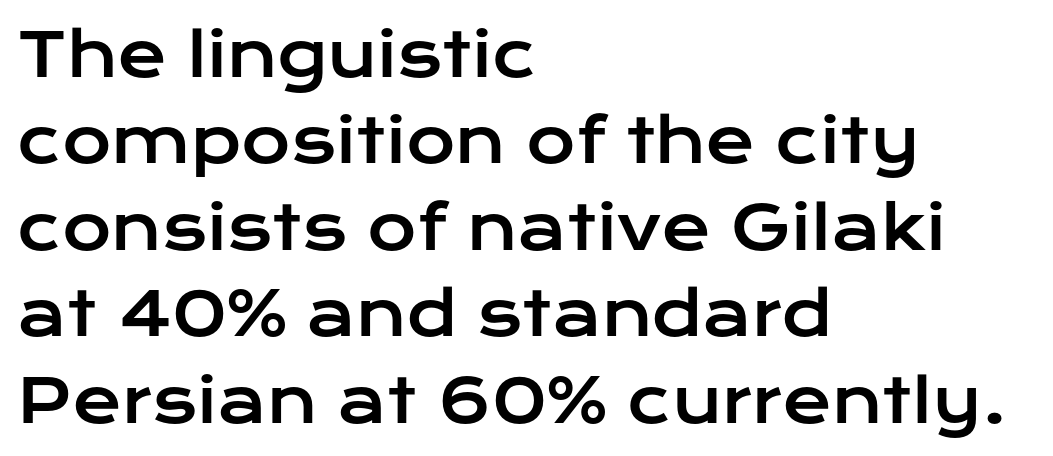
The image shows 60 px wide sans-serif type, upright; set left-aligned, normal line spacing (1.44x), normal letter spacing, not underlined; low stroke contrast and a medium x-height.
